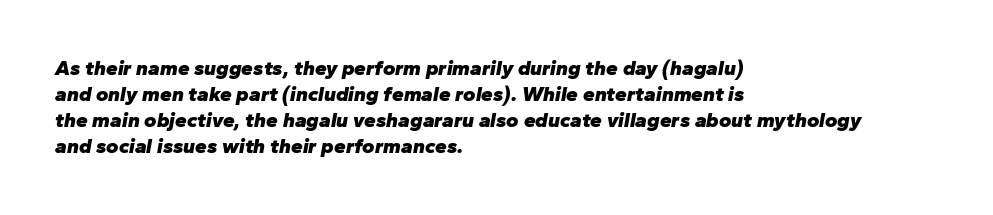
{"italic": "yes", "lean": "right", "slant_degrees": 10, "bold": "yes", "underline": "no", "align": "left", "line_spacing_ratio": 1.24, "letter_spacing": "normal", "letter_spacing_em": 0.0, "glyph_px": 21}
